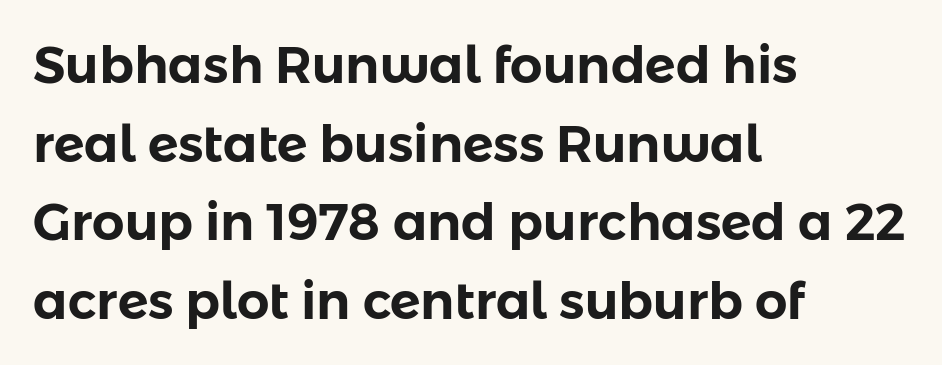
The image shows 51 px sans-serif type, upright; set left-aligned, normal line spacing (1.54x), normal letter spacing, not underlined; low stroke contrast and a medium x-height.
